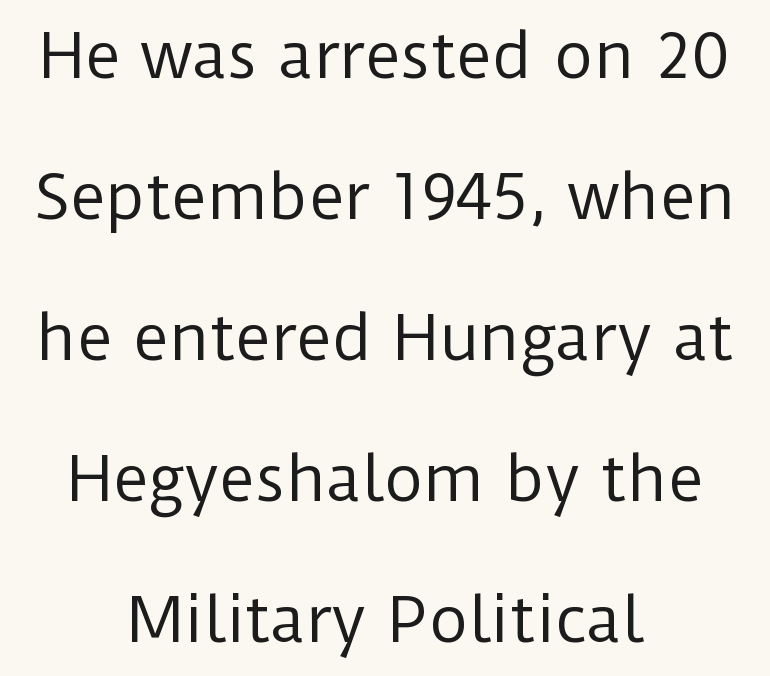
Q: Is the text bold? A: No.
Q: Is the text italic (slanted)? A: No, it is upright.
Q: Is the typeface a serif or a sans-serif typeface? A: Sans-serif.
Q: Is the text underlined? A: No.
Q: How is the paragraph aligned? A: Centered.
Q: Is the spacing between letters normal or unusually wide? A: Normal.
Q: Is the spacing between lines tight, normal or loose? A: Loose.
Q: Width (condensed, normal, or wide)? A: Normal.
Q: Stroke contrast? A: Low.
Q: x-height? A: Medium.
Q: Monospaced? A: No.
